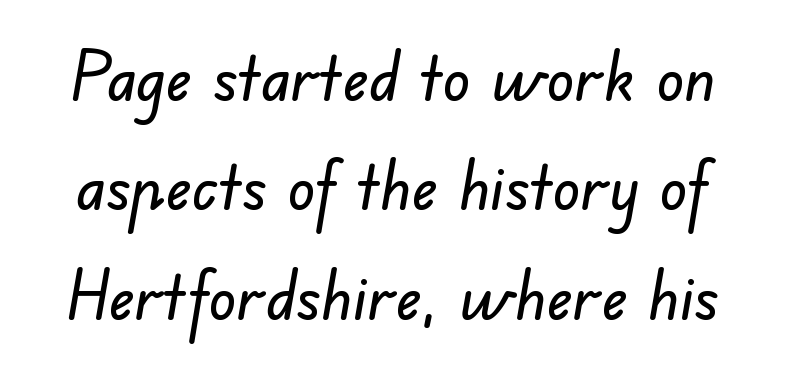
{"serif": "no", "width": "normal", "stroke_contrast": "low", "x_height": "small", "monospaced": "no", "underline": "no", "line_spacing": "normal", "line_spacing_ratio": 1.61, "letter_spacing": "normal", "letter_spacing_em": 0.0, "glyph_px": 68}
